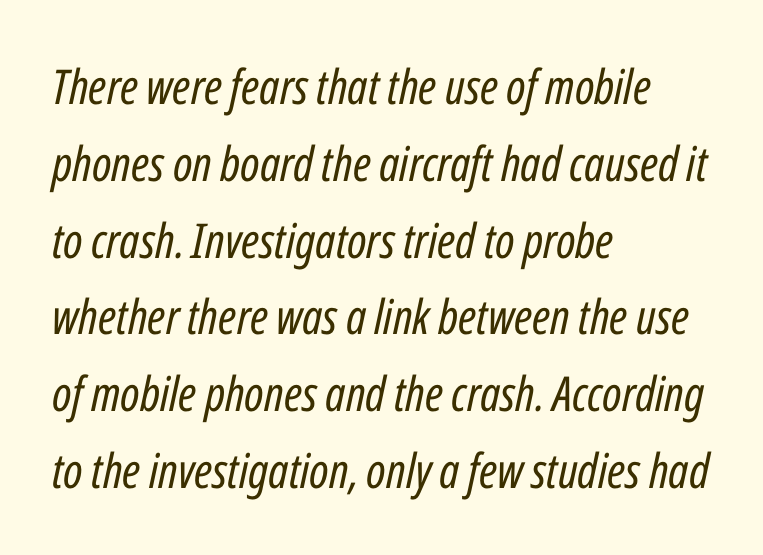
Q: Is the text bold? A: No.
Q: Is the text italic (slanted)? A: Yes, it leans right by about 12 degrees.
Q: Is the text underlined? A: No.
Q: How is the paragraph aligned? A: Left-aligned.
Q: Is the spacing between letters normal or unusually wide? A: Normal.
Q: Is the spacing between lines tight, normal or loose? A: Normal.
Q: Width (condensed, normal, or wide)? A: Condensed.
Q: Stroke contrast? A: Low.
Q: x-height? A: Medium.
Q: Monospaced? A: No.
